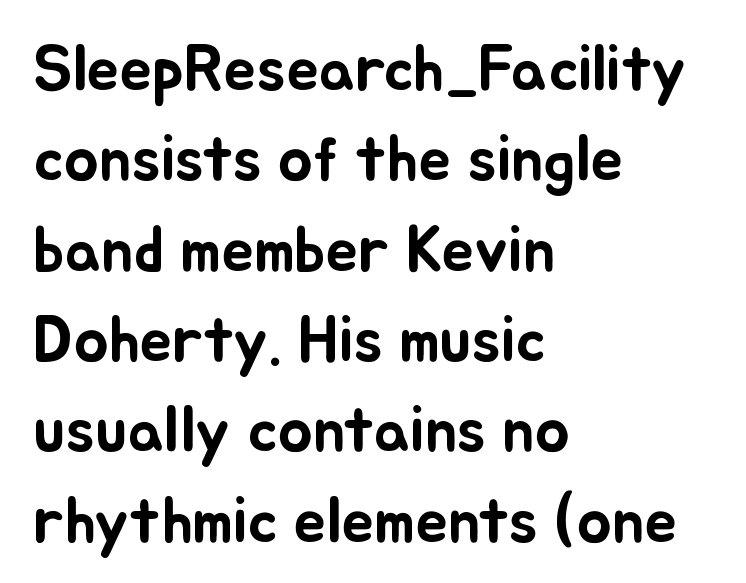
The image shows 65 px text type, upright; set left-aligned, normal line spacing (1.39x), normal letter spacing, not underlined; low stroke contrast and a small x-height.
